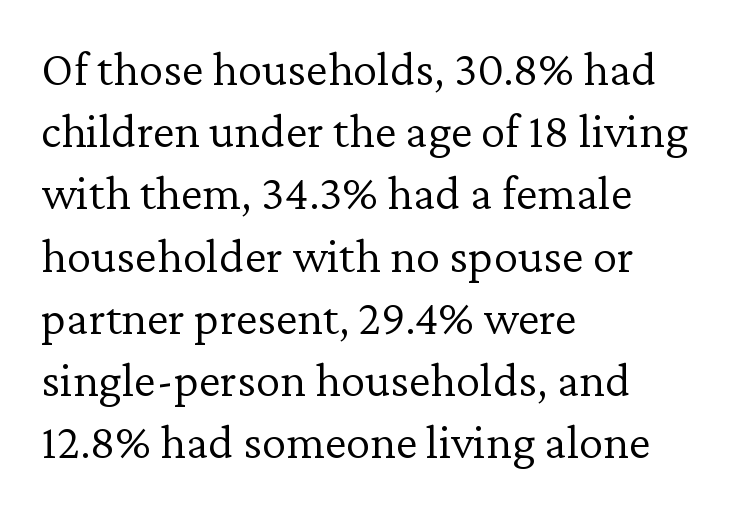
The image shows 49 px light serif type, upright; set left-aligned, normal line spacing (1.27x), normal letter spacing, not underlined; low stroke contrast and a medium x-height.
